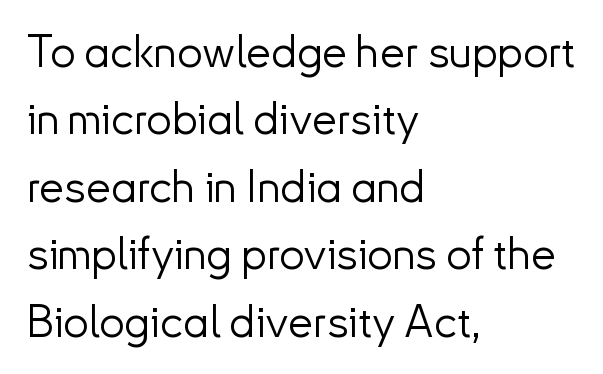
The passage shown is not underscored anywhere. What's the leading like? Ordinary, nothing unusual. The letterforms sit shoulder to shoulder at normal distance. Caption: multi-line text, flush left, ragged right. Weight: not bold — regular or lighter. Vertical strokes here are truly vertical.
